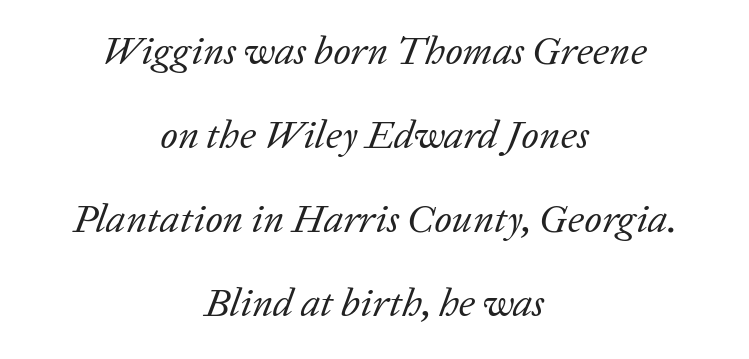
Descenders are the only things crossing below the line. The text carries the slant typical of an italic or oblique font. Small tapered or slab feet sit at the stroke ends, so this counts as serif. Note the varied advance widths — an 'i' is clearly narrower than an 'm'. The vertical gap from one line to the next is large. The type is set solid horizontally, with unmodified tracking.
